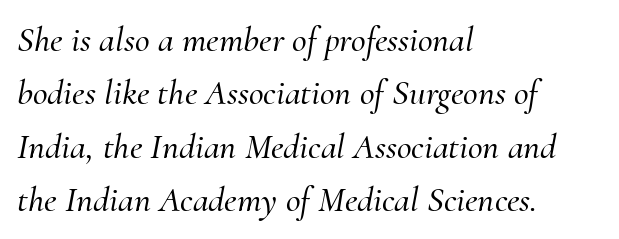
A typesetter would call this proportional, since set widths differ per character. These lines keep a tight, regular rhythm from letter to letter. This is serif lettering, the kind often seen in printed books. In terms of leading, this rendering sits right in the middle. The text block is weighted toward the left margin, trailing off unevenly rightward.
